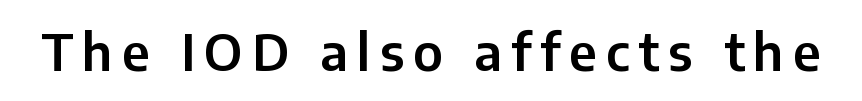
Q: Is the text italic (slanted)? A: No, it is upright.
Q: Is the typeface a serif or a sans-serif typeface? A: Sans-serif.
Q: Is the text underlined? A: No.
Q: Width (condensed, normal, or wide)? A: Normal.
Q: Stroke contrast? A: Low.
Q: x-height? A: Medium.
Q: Monospaced? A: No.
